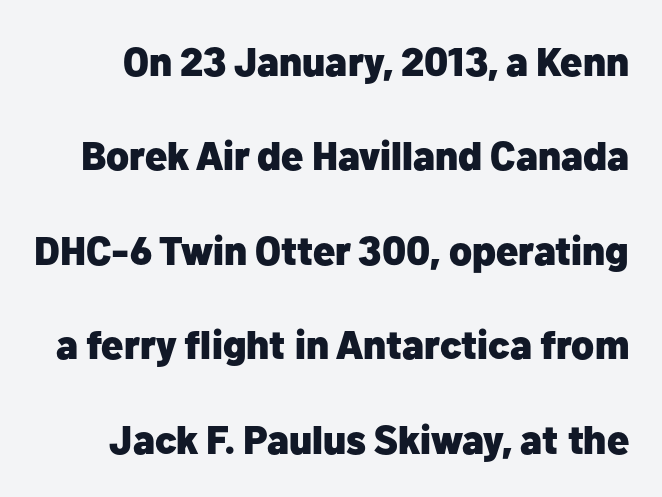
Chunky letters — that's bold for sure. Between one letter and the next there's only the usual sliver of space. Notice how the stems are strictly vertical — no italics here. Is there much room between lines? Yes — plenty of vertical air separates them. Unmarked baselines from the first word to the last. A typesetter would label this face a sans.
